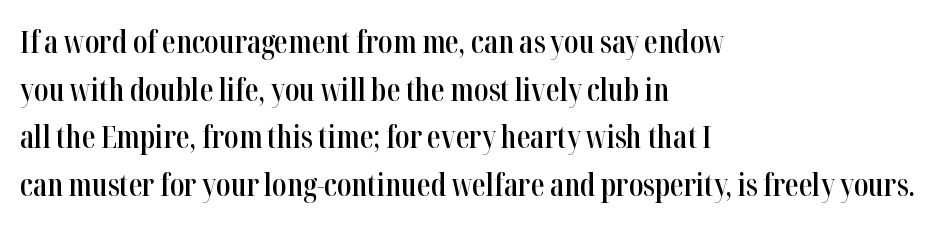
Q: Is the text bold? A: Semi-bold.
Q: Is the text italic (slanted)? A: No, it is upright.
Q: Is the typeface a serif or a sans-serif typeface? A: Serif.
Q: Is the text underlined? A: No.
Q: How is the paragraph aligned? A: Left-aligned.
Q: Is the spacing between letters normal or unusually wide? A: Normal.
Q: Is the spacing between lines tight, normal or loose? A: Normal.
Q: Width (condensed, normal, or wide)? A: Condensed.
Q: Stroke contrast? A: High.
Q: x-height? A: Medium.
Q: Monospaced? A: No.
